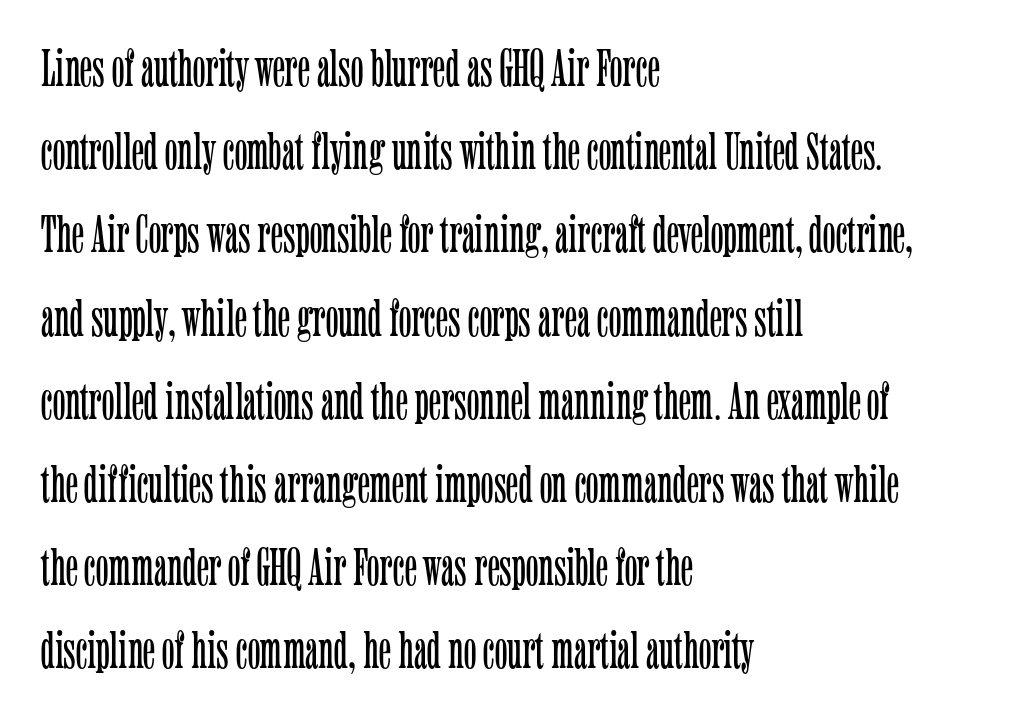
{"serif": "yes", "italic": "no", "bold": "no", "weight": "light", "width": "condensed", "stroke_contrast": "low", "x_height": "medium", "monospaced": "no", "underline": "no", "align": "left", "line_spacing": "normal", "line_spacing_ratio": 1.57, "letter_spacing": "normal", "letter_spacing_em": 0.0, "glyph_px": 53}
